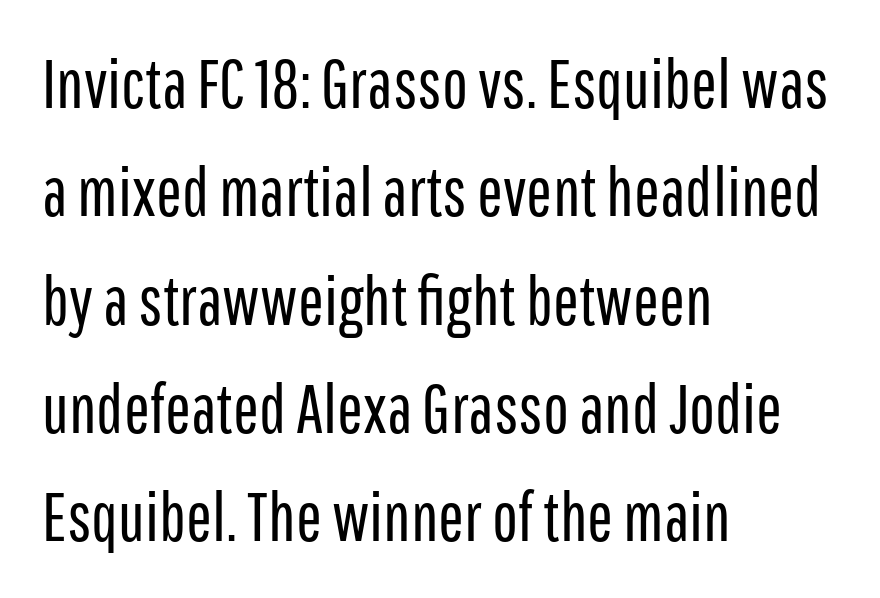
Counters stay open thanks to moderate or lighter strokes. Descenders hang freely into open space. These lines are rendered in a variable-pitch font. What kind of face is this? One without serifs — a sans. Rows of type keep a routine distance in the vertical direction. Caption: multi-line text, flush left, ragged right.
